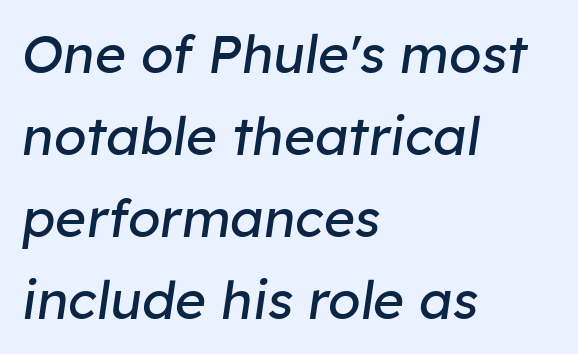
The image shows 53 px regular-weight type, italic (leaning right); set left-aligned, normal line spacing (1.55x), normal letter spacing, not underlined; low stroke contrast and a medium x-height.
